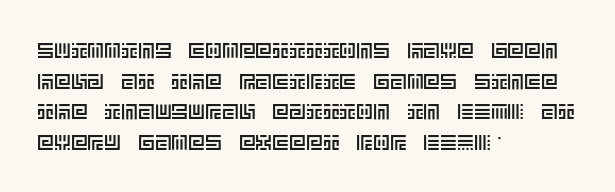
The image shows 21 px text type, upright; set left-aligned, normal line spacing (1.46x), normal letter spacing, not underlined.
